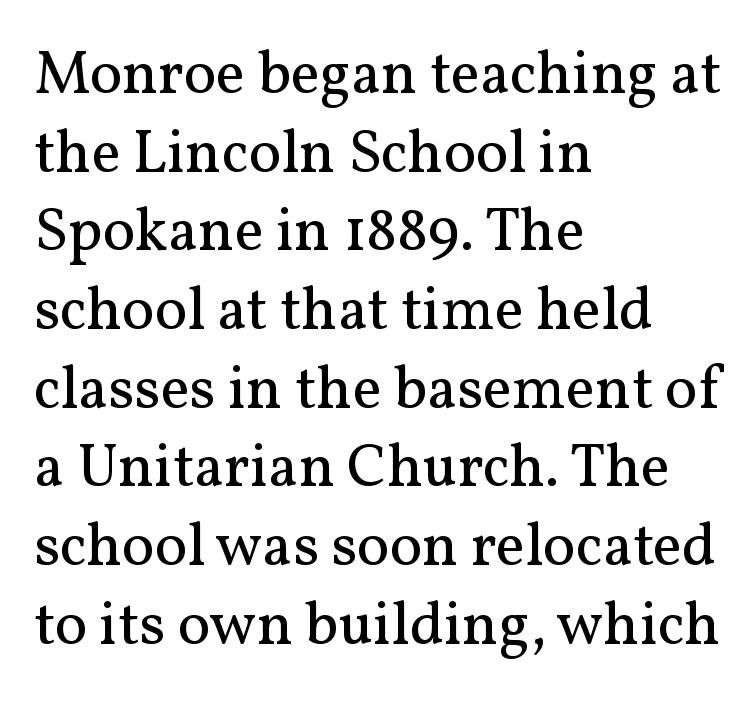
The image shows 61 px regular-weight serif type, upright; set left-aligned, normal line spacing (1.29x), normal letter spacing, not underlined; medium stroke contrast and a medium x-height.
